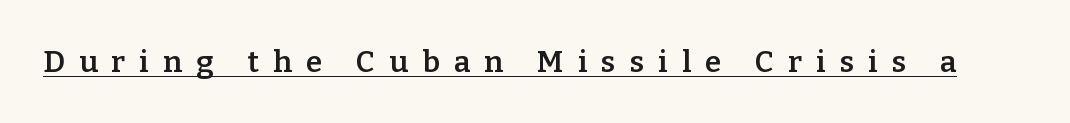
The image shows 30 px semibold serif type, upright; set unusually wide letter spacing (+0.47 em), underlined; low stroke contrast and a medium x-height.
